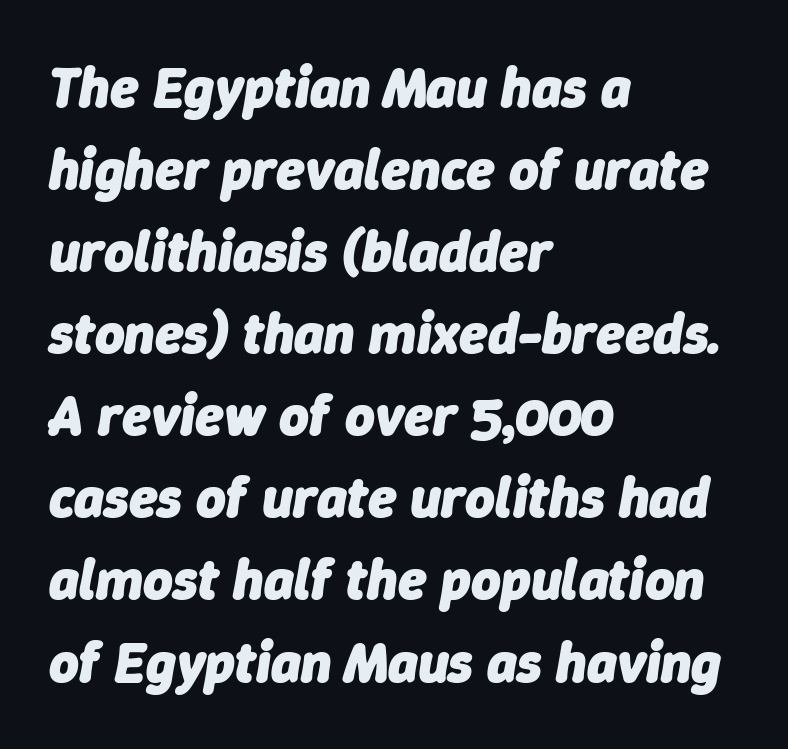
Q: Is the text bold? A: Yes.
Q: Is the text italic (slanted)? A: Yes, it leans right by about 9 degrees.
Q: Is the text underlined? A: No.
Q: How is the paragraph aligned? A: Left-aligned.
Q: Is the spacing between letters normal or unusually wide? A: Normal.
Q: Is the spacing between lines tight, normal or loose? A: Normal.
Q: Width (condensed, normal, or wide)? A: Normal.
Q: Stroke contrast? A: Low.
Q: x-height? A: Medium.
Q: Monospaced? A: No.
